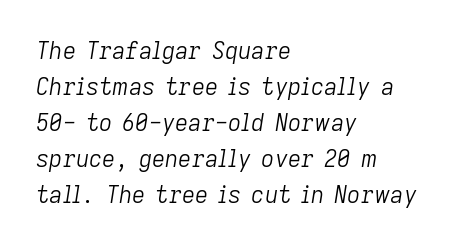
Q: Is the text bold? A: No.
Q: Is the text italic (slanted)? A: Yes, it leans right by about 9 degrees.
Q: Is the text underlined? A: No.
Q: How is the paragraph aligned? A: Left-aligned.
Q: Is the spacing between letters normal or unusually wide? A: Normal.
Q: Is the spacing between lines tight, normal or loose? A: Normal.
